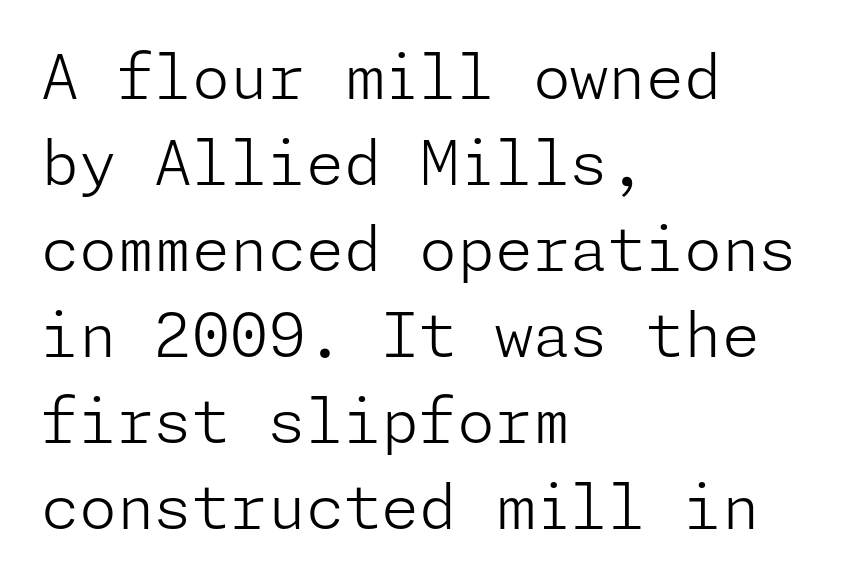
Q: Is the text bold? A: No.
Q: Is the text italic (slanted)? A: No, it is upright.
Q: Is the typeface a serif or a sans-serif typeface? A: Sans-serif.
Q: Is the text underlined? A: No.
Q: How is the paragraph aligned? A: Left-aligned.
Q: Is the spacing between letters normal or unusually wide? A: Normal.
Q: Is the spacing between lines tight, normal or loose? A: Normal.
Q: Width (condensed, normal, or wide)? A: Normal.
Q: Stroke contrast? A: Low.
Q: x-height? A: Medium.
